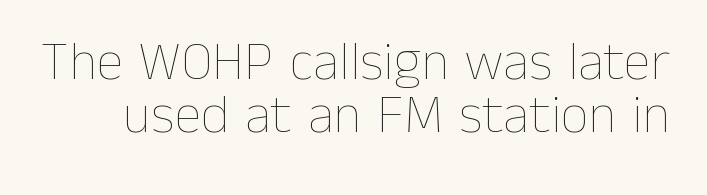
Q: Is the text bold? A: No.
Q: Is the text italic (slanted)? A: No, it is upright.
Q: Is the text underlined? A: No.
Q: Is the spacing between letters normal or unusually wide? A: Normal.
Q: Is the spacing between lines tight, normal or loose? A: Tight.
Q: Width (condensed, normal, or wide)? A: Normal.
Q: Stroke contrast? A: Low.
Q: x-height? A: Medium.
Q: Monospaced? A: No.
